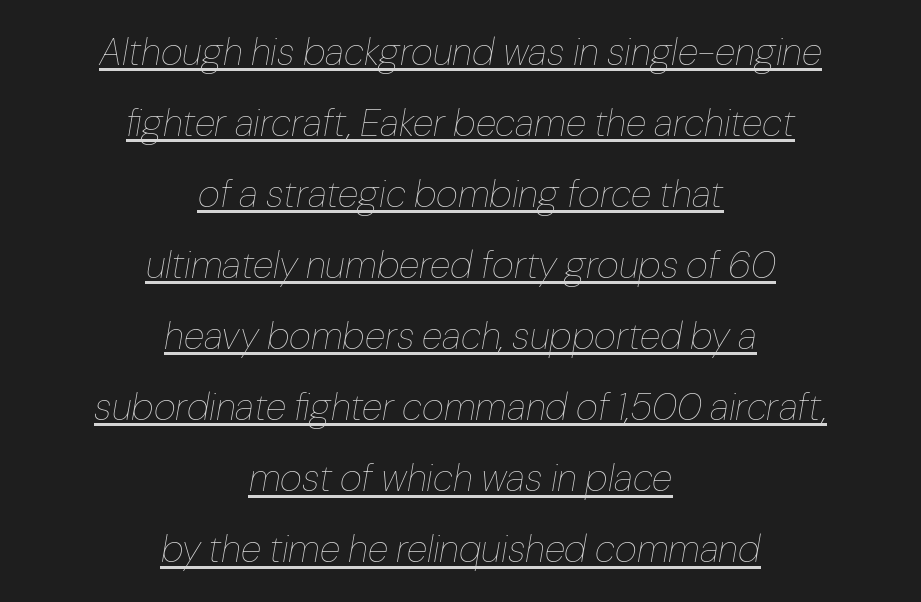
Q: Is the text bold? A: No.
Q: Is the text italic (slanted)? A: Yes, it leans right by about 10 degrees.
Q: Is the text underlined? A: Yes.
Q: How is the paragraph aligned? A: Centered.
Q: Is the spacing between letters normal or unusually wide? A: Normal.
Q: Width (condensed, normal, or wide)? A: Normal.
Q: Stroke contrast? A: Low.
Q: x-height? A: Medium.
Q: Monospaced? A: No.
